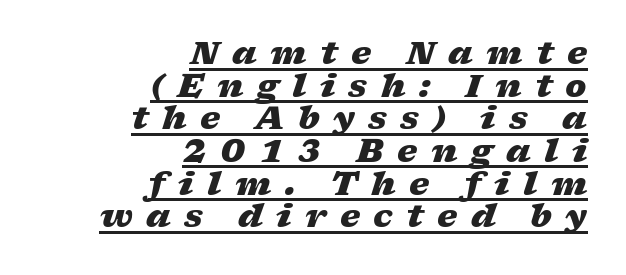
{"italic": "yes", "lean": "right", "slant_degrees": 17, "bold": "yes", "weight": "heavy", "width": "wide", "stroke_contrast": "low", "x_height": "medium", "monospaced": "no", "underline": "yes", "align": "right", "line_spacing": "tight", "line_spacing_ratio": 1.02, "letter_spacing": "wide", "letter_spacing_em": 0.42, "glyph_px": 32}
